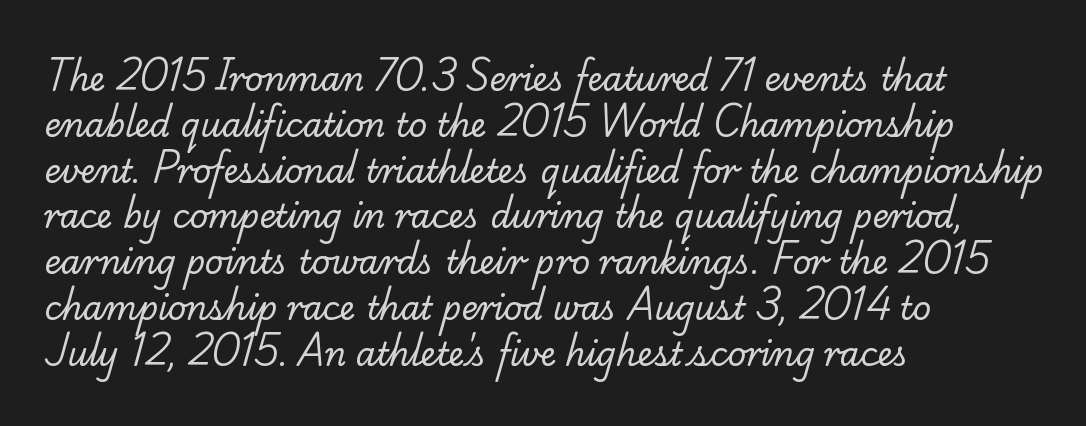
The image shows 32 px regular-weight type; set left-aligned, normal line spacing (1.43x), normal letter spacing, not underlined; low stroke contrast and a small x-height.
